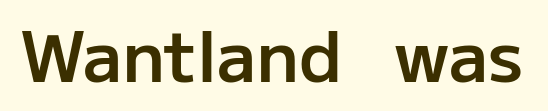
Q: Is the text bold? A: Semi-bold.
Q: Is the text italic (slanted)? A: No, it is upright.
Q: Is the typeface a serif or a sans-serif typeface? A: Sans-serif.
Q: Is the text underlined? A: No.
Q: Is the spacing between letters normal or unusually wide? A: Normal.
Q: Width (condensed, normal, or wide)? A: Normal.
Q: Stroke contrast? A: Low.
Q: x-height? A: Medium.
Q: Monospaced? A: No.
